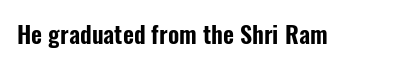
{"italic": "no", "underline": "no", "letter_spacing": "normal", "letter_spacing_em": 0.0, "glyph_px": 24}
